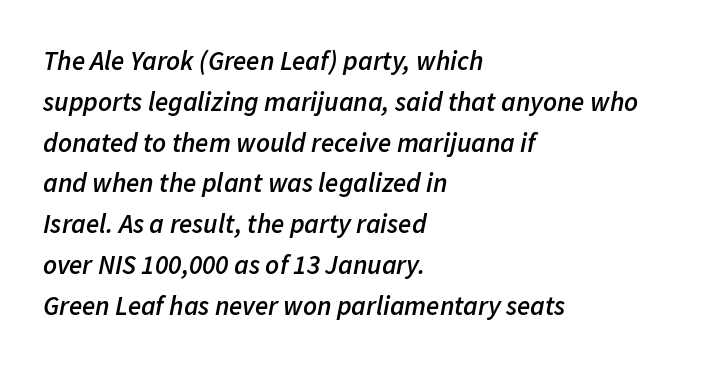
The image shows 27 px text type, italic (leaning right); set left-aligned, normal line spacing (1.51x), normal letter spacing, not underlined.
